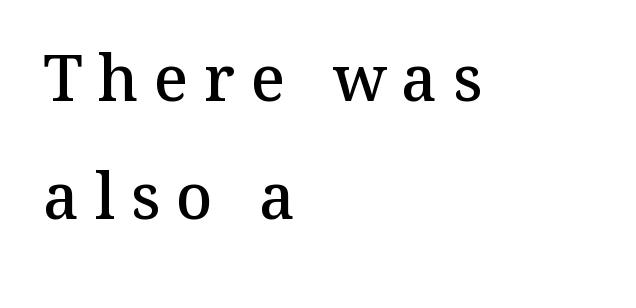
Is this a sans? No — the strokes have serifs. Looks like regular typesetting: each glyph gets only the width it needs. Emphasis by weight is partial: semibold. These lines are set flush left with a ragged right edge. A roman cut, with each character standing at attention. The letterforms stand isolated, each surrounded by extra space.
